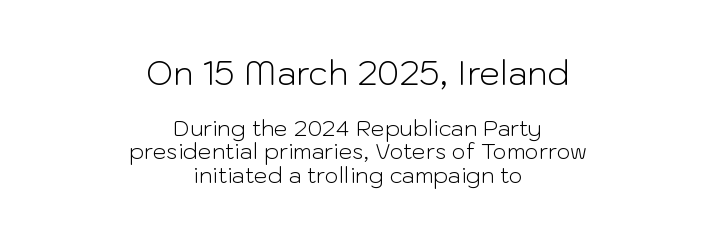
{"serif": "no", "italic": "no", "bold": "no", "weight": "light", "width": "normal", "stroke_contrast": "low", "x_height": "medium", "monospaced": "no", "underline": "no", "align": "center", "line_spacing": "tight", "line_spacing_ratio": 1.07, "letter_spacing": "normal", "letter_spacing_em": 0.0, "larger_block": "first", "size_ratio": 1.5, "glyph_px": 33}
